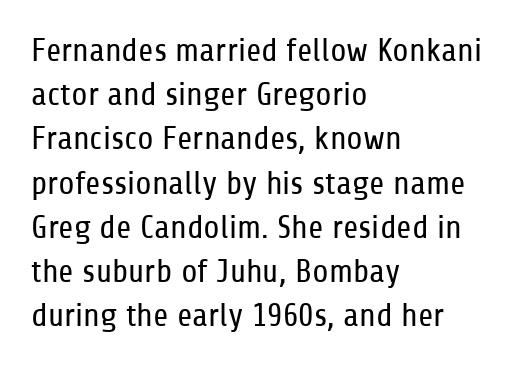
The image shows 33 px regular-weight, condensed sans-serif type, upright; set left-aligned, normal line spacing (1.34x), normal letter spacing, not underlined; low stroke contrast and a medium x-height.
